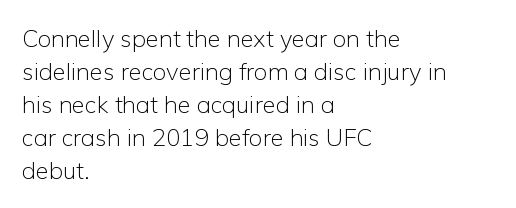
{"italic": "no", "bold": "no", "underline": "no", "align": "left", "line_spacing": "normal", "line_spacing_ratio": 1.38, "letter_spacing": "normal", "letter_spacing_em": 0.0, "glyph_px": 24}
